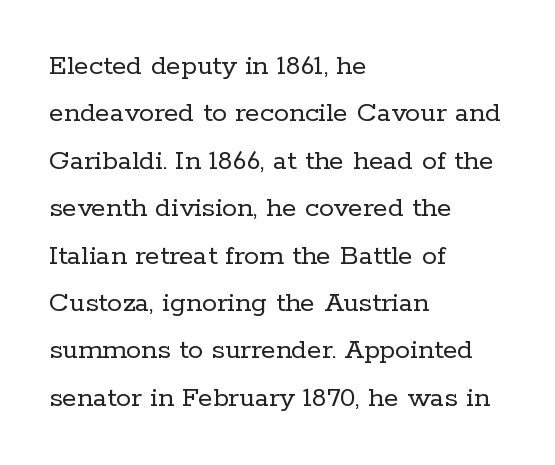
Q: Is the text bold? A: No.
Q: Is the text italic (slanted)? A: No, it is upright.
Q: Is the typeface a serif or a sans-serif typeface? A: Serif.
Q: Is the text underlined? A: No.
Q: How is the paragraph aligned? A: Left-aligned.
Q: Is the spacing between letters normal or unusually wide? A: Normal.
Q: Is the spacing between lines tight, normal or loose? A: Normal.
Q: Width (condensed, normal, or wide)? A: Normal.
Q: Stroke contrast? A: Low.
Q: x-height? A: Medium.
Q: Monospaced? A: No.
